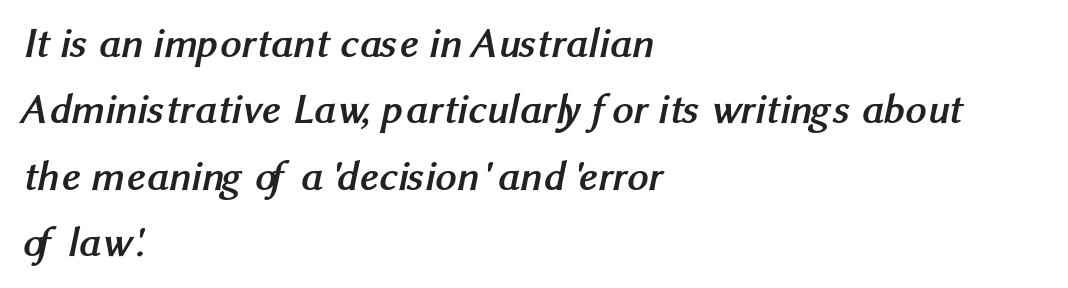
{"serif": "no", "bold": "yes", "weight": "semibold", "width": "normal", "stroke_contrast": "medium", "x_height": "medium", "monospaced": "no", "underline": "no", "align": "left", "line_spacing": "normal", "line_spacing_ratio": 1.58, "letter_spacing": "normal", "letter_spacing_em": 0.0, "glyph_px": 42}
